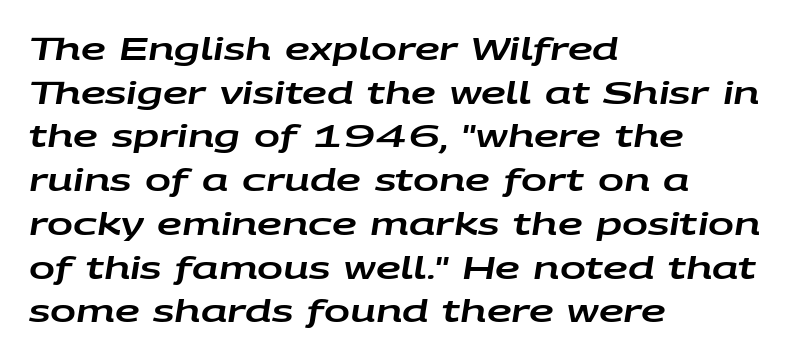
{"italic": "yes", "lean": "right", "slant_degrees": 9, "width": "wide", "stroke_contrast": "low", "x_height": "large", "monospaced": "no", "underline": "no", "align": "left", "line_spacing": "normal", "line_spacing_ratio": 1.41, "letter_spacing": "normal", "letter_spacing_em": 0.0, "glyph_px": 31}
